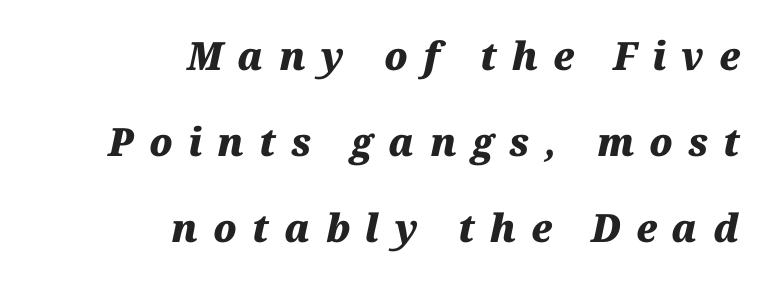
Q: Is the text bold? A: Yes.
Q: Is the text italic (slanted)? A: Yes, it leans right by about 12 degrees.
Q: Is the text underlined? A: No.
Q: How is the paragraph aligned? A: Right-aligned.
Q: Is the spacing between letters normal or unusually wide? A: Unusually wide.
Q: Is the spacing between lines tight, normal or loose? A: Loose.
Q: Width (condensed, normal, or wide)? A: Normal.
Q: Stroke contrast? A: Medium.
Q: x-height? A: Medium.
Q: Monospaced? A: No.
